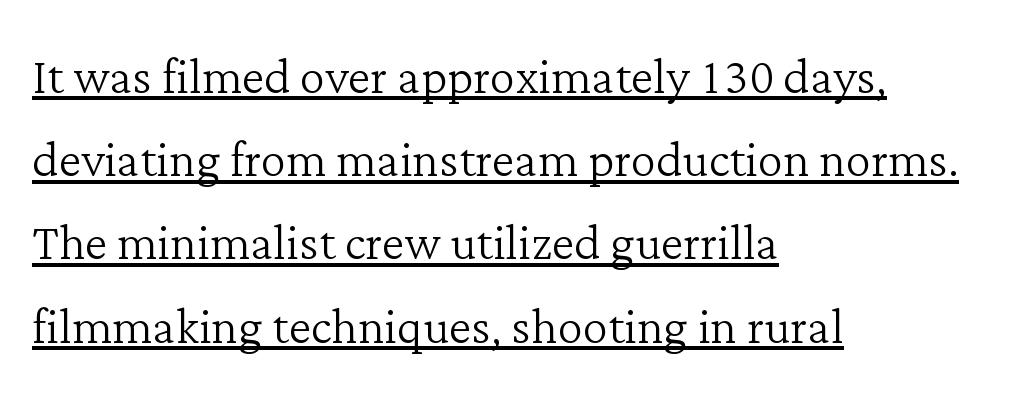
Q: Is the text bold? A: No.
Q: Is the text italic (slanted)? A: No, it is upright.
Q: Is the typeface a serif or a sans-serif typeface? A: Serif.
Q: Is the text underlined? A: Yes.
Q: How is the paragraph aligned? A: Left-aligned.
Q: Is the spacing between letters normal or unusually wide? A: Normal.
Q: Is the spacing between lines tight, normal or loose? A: Normal.
Q: Width (condensed, normal, or wide)? A: Normal.
Q: Stroke contrast? A: Low.
Q: x-height? A: Medium.
Q: Monospaced? A: No.
